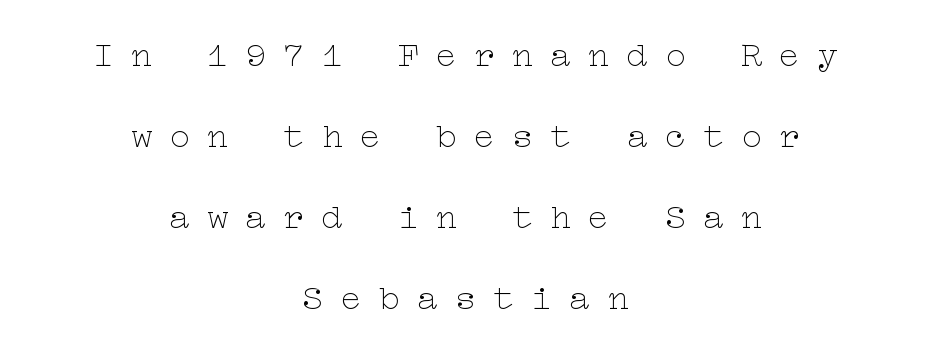
Q: Is the text bold? A: No.
Q: Is the text italic (slanted)? A: No, it is upright.
Q: Is the text underlined? A: No.
Q: How is the paragraph aligned? A: Centered.
Q: Is the spacing between letters normal or unusually wide? A: Unusually wide.
Q: Is the spacing between lines tight, normal or loose? A: Loose.
Q: Width (condensed, normal, or wide)? A: Wide.
Q: Stroke contrast? A: Low.
Q: x-height? A: Medium.
